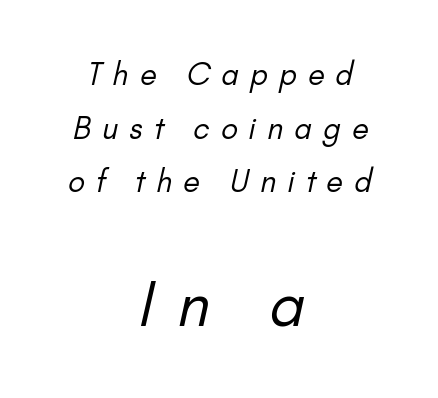
The image shows 61 px regular-weight sans-serif type; set centered, line spacing 1.79x, unusually wide letter spacing (+0.38 em), not underlined; the second (bottom) block is 2.03x larger; low stroke contrast and a small x-height.
